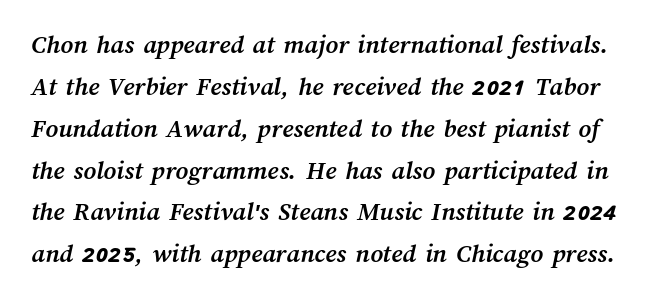
Q: Is the text bold? A: Yes.
Q: Is the text underlined? A: No.
Q: Is the spacing between letters normal or unusually wide? A: Normal.
Q: Is the spacing between lines tight, normal or loose? A: Normal.
